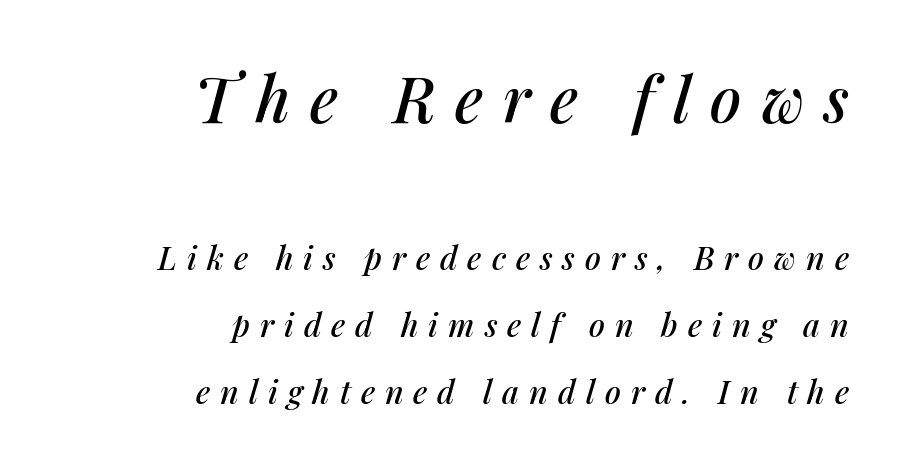
Q: Is the text italic (slanted)? A: Yes, it leans right by about 14 degrees.
Q: Is the text underlined? A: No.
Q: How is the paragraph aligned? A: Right-aligned.
Q: Is the spacing between letters normal or unusually wide? A: Unusually wide.
Q: Is the spacing between lines tight, normal or loose? A: Loose.
Q: Which block of text is set in a larger size, the first (top) or the second (bottom)? A: The first (top) one.
Q: Width (condensed, normal, or wide)? A: Normal.
Q: Stroke contrast? A: Medium.
Q: x-height? A: Medium.
Q: Monospaced? A: No.
